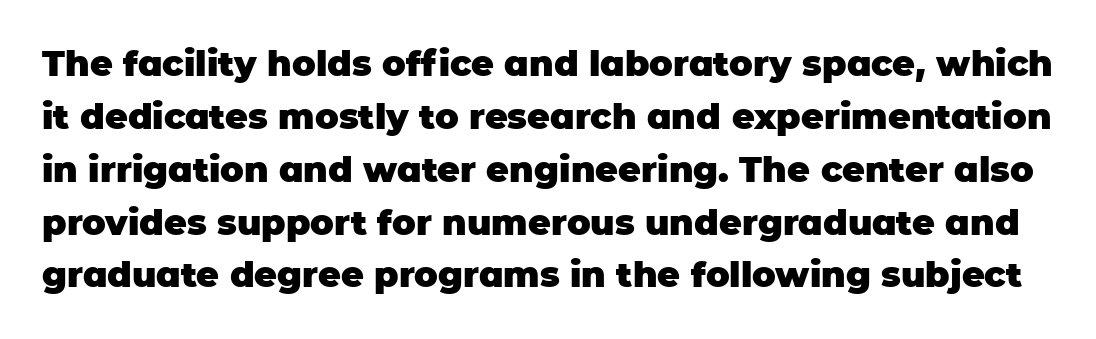
{"serif": "no", "italic": "no", "bold": "yes", "weight": "heavy", "width": "normal", "stroke_contrast": "low", "x_height": "large", "monospaced": "no", "underline": "no", "line_spacing": "normal", "line_spacing_ratio": 1.51, "letter_spacing": "normal", "letter_spacing_em": 0.0, "glyph_px": 35}
